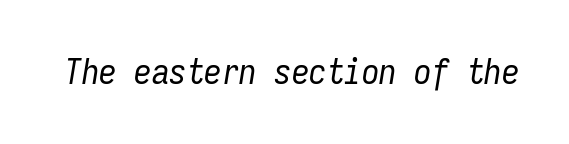
{"italic": "yes", "lean": "right", "slant_degrees": 9, "bold": "no", "weight": "regular", "width": "condensed", "stroke_contrast": "low", "x_height": "medium", "monospaced": "yes", "underline": "no", "letter_spacing": "normal", "letter_spacing_em": 0.0, "glyph_px": 35}
